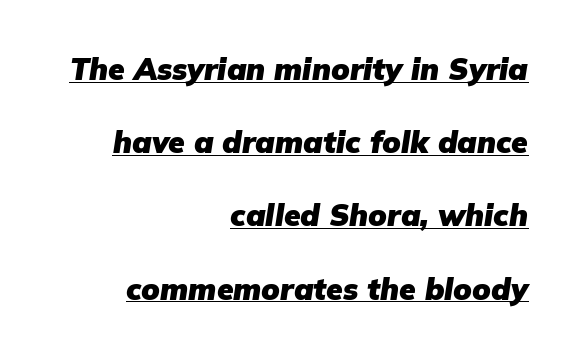
Yep, that's italic — everything's leaning. Compared with typical paragraphs, the rows here are farther apart. Each letter keeps its own natural width here, so spacing adapts to shape. The rendering uses a bold face; every stroke is thick and dark. Layout note: lines flush right. Looks like someone drew a line under every word here.
